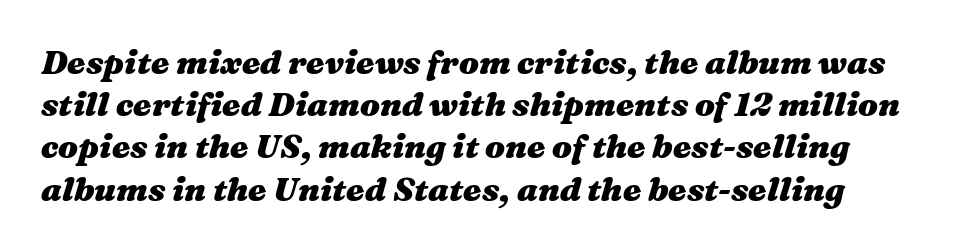
The image shows 33 px heavy, wide type, italic (leaning right); set normal line spacing (1.28x), normal letter spacing, not underlined; medium stroke contrast and a medium x-height.
